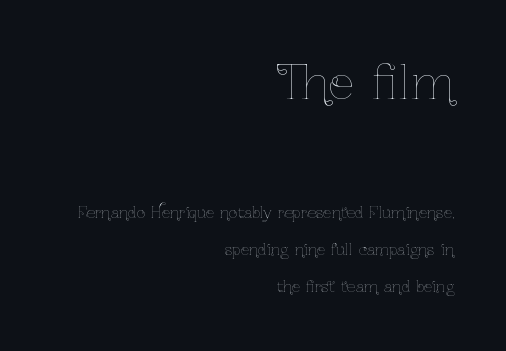
The image shows 46 px thin, condensed type, upright; set right-aligned, loose line spacing (2.46x), normal letter spacing, not underlined; the first (top) block is 3.07x larger; low stroke contrast and a medium x-height.
